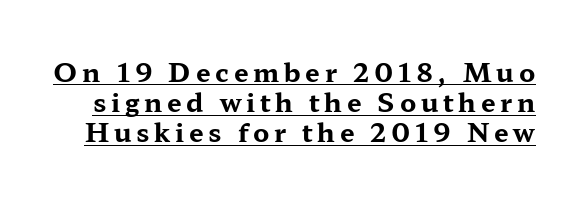
Q: Is the text bold? A: Yes.
Q: Is the text italic (slanted)? A: No, it is upright.
Q: Is the text underlined? A: Yes.
